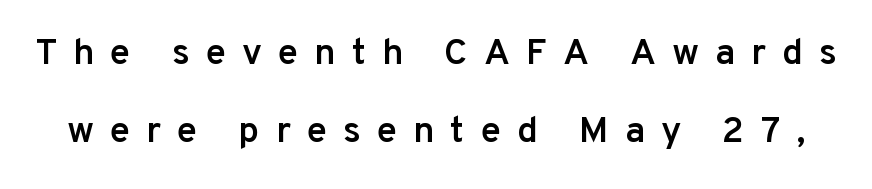
The glyphs in this specimen are sans serif. Inter-character spacing is expanded well beyond the font's built-in metrics. Bare-footed words on every line. Typesetter's note: demi weight, one step under bold. Do the characters align in a grid? No, the font is proportional. Widely set lines give the paragraph a tall, airy silhouette.
